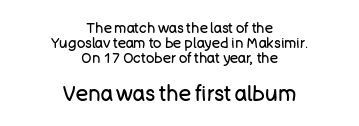
{"italic": "no", "bold": "no", "underline": "no", "align": "center", "line_spacing": "tight", "line_spacing_ratio": 1.06, "letter_spacing": "normal", "letter_spacing_em": 0.0, "larger_block": "second", "size_ratio": 1.5, "glyph_px": 21}
